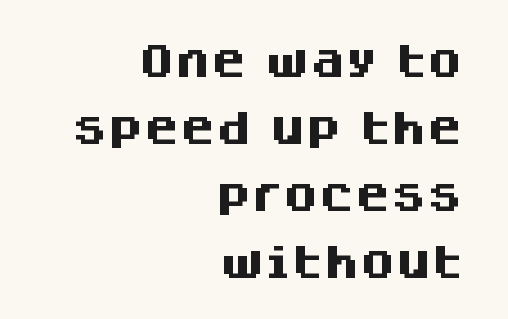
The font family rendered here belongs to the sans-serif group. A typesetter would call this proportional, since set widths differ per character. The letters stand straight up with perfectly vertical stems. Stroke thickness is high; the sample reads as a true bold. Only glyphs here, with clear space below each row.
